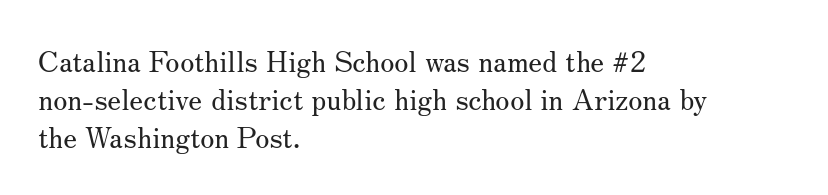
{"serif": "yes", "italic": "no", "bold": "no", "weight": "regular", "width": "normal", "stroke_contrast": "medium", "x_height": "small", "monospaced": "no", "underline": "no", "align": "left", "line_spacing": "normal", "line_spacing_ratio": 1.31, "letter_spacing": "normal", "letter_spacing_em": 0.0, "glyph_px": 29}
